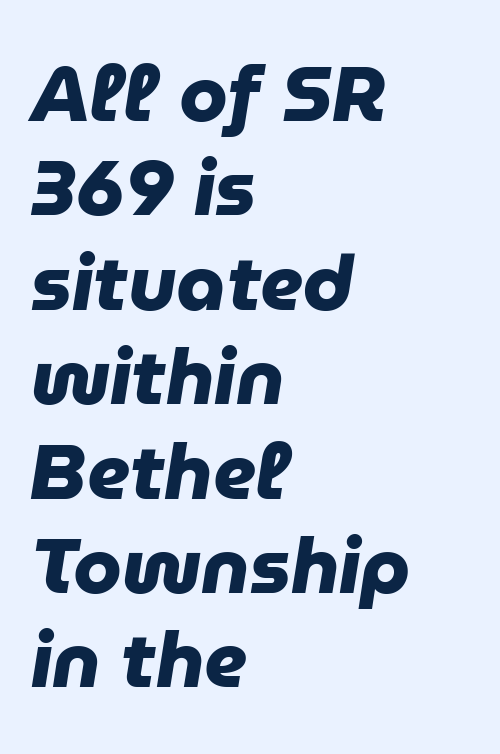
The image shows 78 px heavy sans-serif type; set left-aligned, line spacing 1.21x, normal letter spacing, not underlined; low stroke contrast and a medium x-height.
